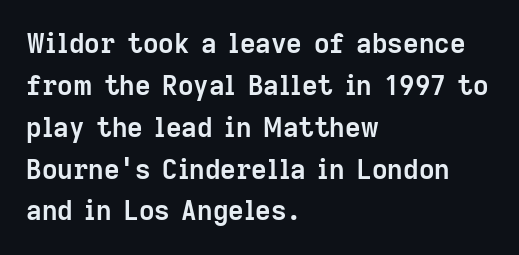
{"italic": "no", "bold": "yes", "underline": "no", "align": "left", "line_spacing": "normal", "line_spacing_ratio": 1.55, "letter_spacing": "normal", "letter_spacing_em": 0.0, "glyph_px": 27}
